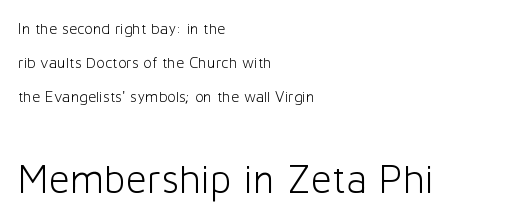
Descenders are the only things crossing below the line. Weight: in the light-to-regular range. The vertical gap from one line to the next is large. In terms of letterspacing, this is plain default setting. Note: smaller setting up top, larger setting below.
